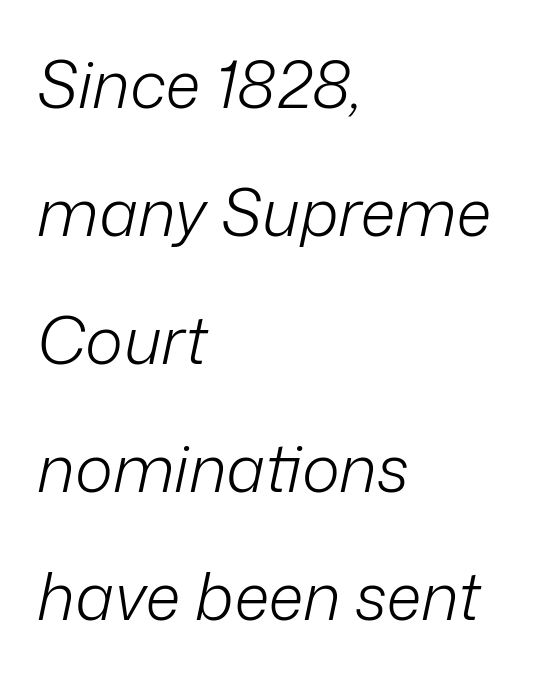
{"italic": "yes", "lean": "right", "slant_degrees": 12, "bold": "no", "weight": "light", "width": "normal", "stroke_contrast": "low", "x_height": "medium", "monospaced": "no", "underline": "no", "align": "left", "line_spacing": "loose", "line_spacing_ratio": 1.97, "letter_spacing": "normal", "letter_spacing_em": 0.0, "glyph_px": 65}
